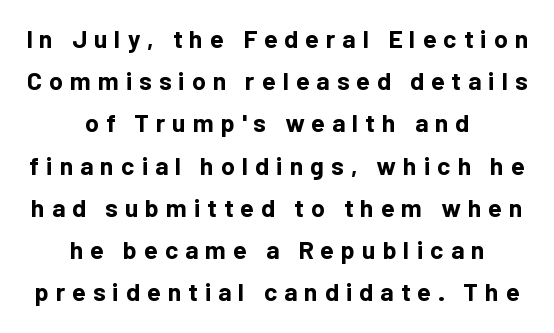
Q: Is the text bold? A: Yes.
Q: Is the text italic (slanted)? A: No, it is upright.
Q: Is the text underlined? A: No.
Q: How is the paragraph aligned? A: Centered.
Q: Is the spacing between letters normal or unusually wide? A: Unusually wide.
Q: Is the spacing between lines tight, normal or loose? A: Normal.
